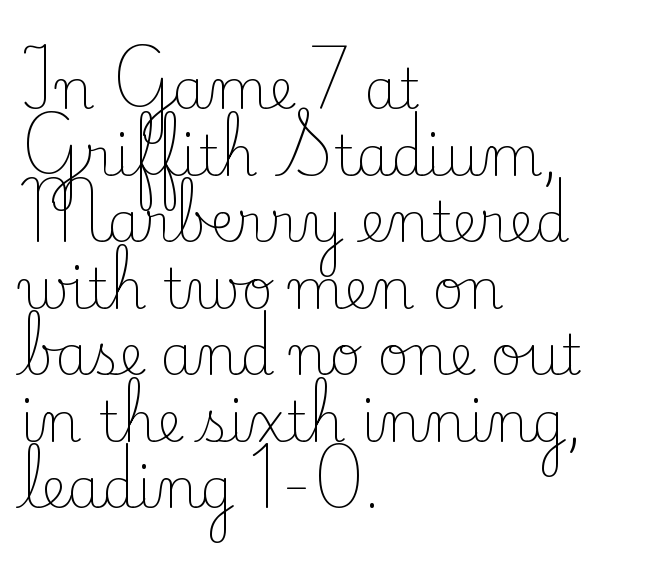
Q: Is the text bold? A: No.
Q: Is the text italic (slanted)? A: No, it is upright.
Q: Is the typeface a serif or a sans-serif typeface? A: Serif.
Q: Is the text underlined? A: No.
Q: How is the paragraph aligned? A: Left-aligned.
Q: Is the spacing between letters normal or unusually wide? A: Normal.
Q: Width (condensed, normal, or wide)? A: Normal.
Q: Stroke contrast? A: Low.
Q: x-height? A: Small.
Q: Monospaced? A: No.
